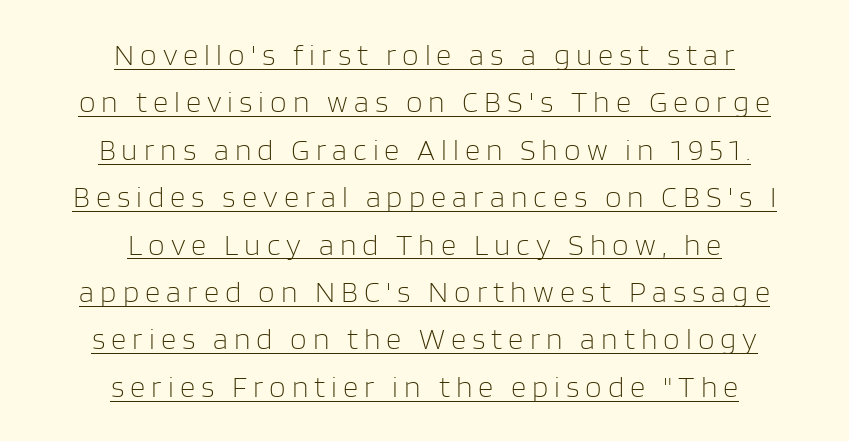
Q: Is the text bold? A: No.
Q: Is the text italic (slanted)? A: No, it is upright.
Q: Is the typeface a serif or a sans-serif typeface? A: Sans-serif.
Q: Is the text underlined? A: Yes.
Q: How is the paragraph aligned? A: Centered.
Q: Is the spacing between letters normal or unusually wide? A: Unusually wide.
Q: Is the spacing between lines tight, normal or loose? A: Normal.
Q: Width (condensed, normal, or wide)? A: Normal.
Q: Stroke contrast? A: Low.
Q: x-height? A: Large.
Q: Monospaced? A: No.
